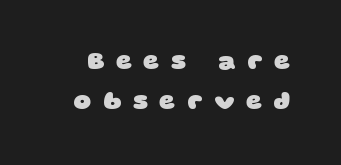
Q: Is the text bold? A: Yes.
Q: Is the text underlined? A: No.
Q: Is the spacing between letters normal or unusually wide? A: Unusually wide.
Q: Is the spacing between lines tight, normal or loose? A: Normal.
